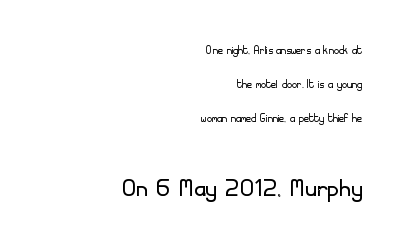
The image shows 32 px light sans-serif type, upright; set right-aligned, loose line spacing (2.44x), normal letter spacing, not underlined; the second (bottom) block is 2.29x larger; low stroke contrast and a small x-height.
